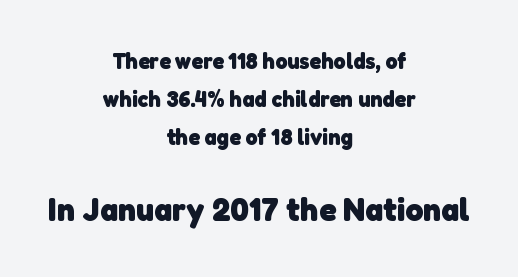
The image shows 34 px heavy sans-serif type; set centered, normal line spacing (1.65x), normal letter spacing, not underlined; the second (bottom) block is 1.48x larger; low stroke contrast and a medium x-height.
